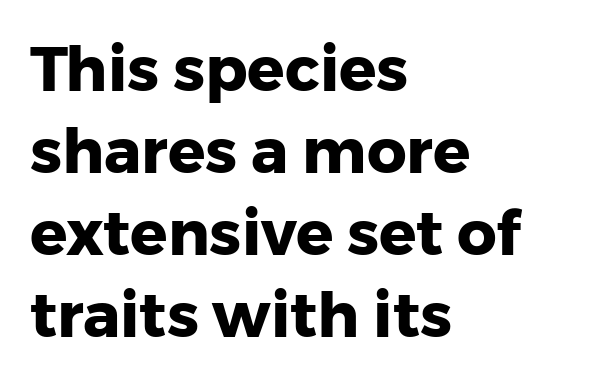
{"serif": "no", "italic": "no", "bold": "yes", "weight": "heavy", "width": "normal", "stroke_contrast": "low", "x_height": "medium", "monospaced": "no", "underline": "no", "align": "left", "line_spacing": "normal", "line_spacing_ratio": 1.32, "letter_spacing": "normal", "letter_spacing_em": 0.0, "glyph_px": 62}
